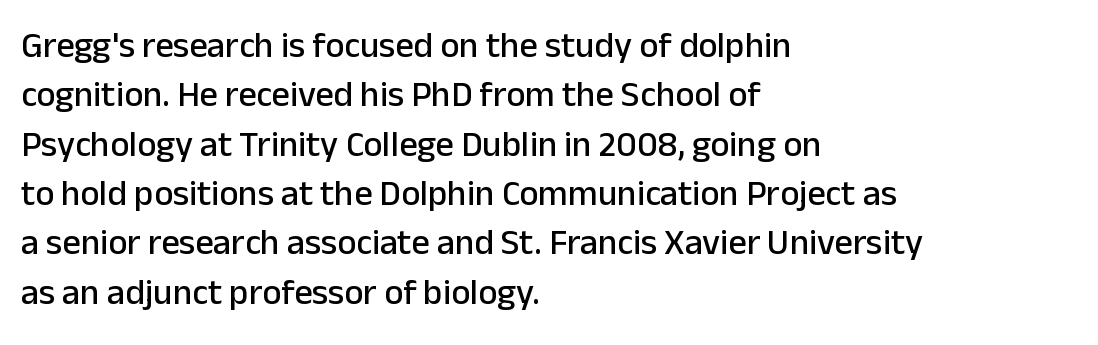
Q: Is the text italic (slanted)? A: No, it is upright.
Q: Is the typeface a serif or a sans-serif typeface? A: Sans-serif.
Q: Is the text underlined? A: No.
Q: How is the paragraph aligned? A: Left-aligned.
Q: Is the spacing between letters normal or unusually wide? A: Normal.
Q: Is the spacing between lines tight, normal or loose? A: Normal.
Q: Width (condensed, normal, or wide)? A: Normal.
Q: Stroke contrast? A: Low.
Q: x-height? A: Medium.
Q: Monospaced? A: No.
